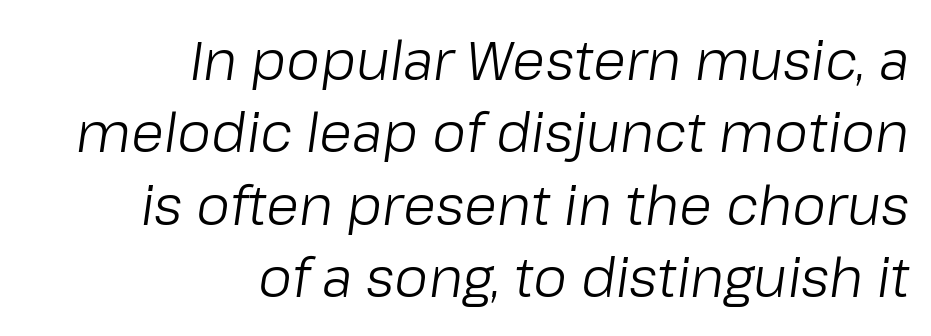
Q: Is the text bold? A: No.
Q: Is the text italic (slanted)? A: Yes, it leans right by about 8 degrees.
Q: Is the text underlined? A: No.
Q: How is the paragraph aligned? A: Right-aligned.
Q: Is the spacing between letters normal or unusually wide? A: Normal.
Q: Is the spacing between lines tight, normal or loose? A: Normal.
Q: Width (condensed, normal, or wide)? A: Normal.
Q: Stroke contrast? A: Low.
Q: x-height? A: Medium.
Q: Monospaced? A: No.
